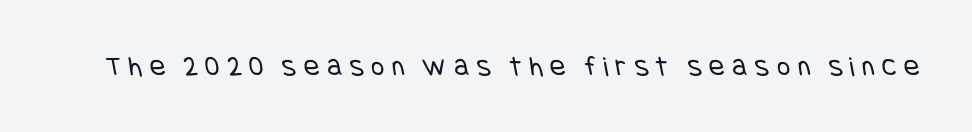
Classification — sans serif. Students, note that the glyphs here are deliberately spaced far apart. Summary of weight: not heavy and not bold. The strip under each line holds only bare page.
